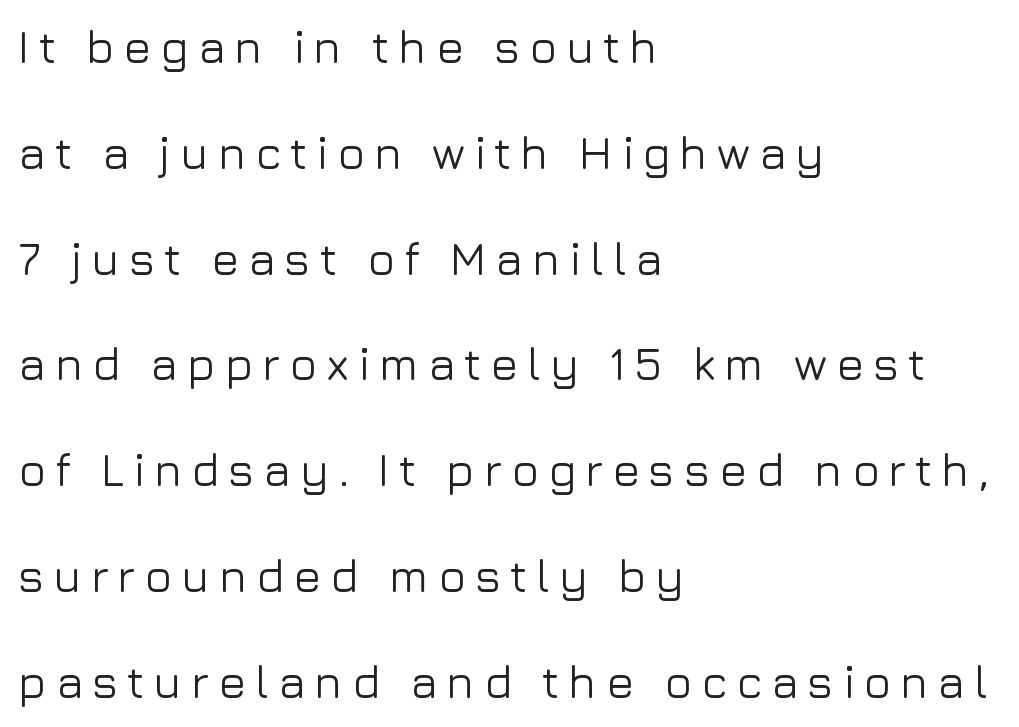
Q: Is the text italic (slanted)? A: No, it is upright.
Q: Is the typeface a serif or a sans-serif typeface? A: Sans-serif.
Q: Is the text underlined? A: No.
Q: How is the paragraph aligned? A: Left-aligned.
Q: Is the spacing between lines tight, normal or loose? A: Loose.
Q: Width (condensed, normal, or wide)? A: Normal.
Q: Stroke contrast? A: Low.
Q: x-height? A: Medium.
Q: Monospaced? A: No.
